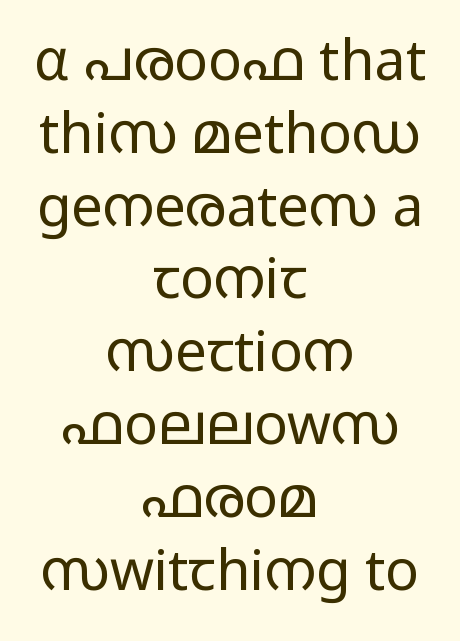
The rendering positions every line midway between the sides. The letters advance in unequal steps, a hallmark of proportional type. The weight tops out at a normal text grade. The letterforms sit shoulder to shoulder at normal distance. Italic? Not at all — the glyphs are vertical.
